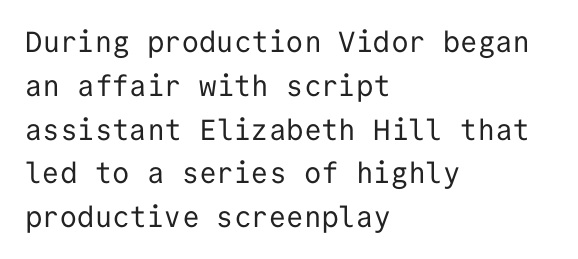
{"serif": "no", "italic": "no", "bold": "no", "weight": "regular", "width": "normal", "stroke_contrast": "low", "x_height": "medium", "monospaced": "yes", "underline": "no", "align": "left", "line_spacing": "normal", "line_spacing_ratio": 1.51, "letter_spacing": "normal", "letter_spacing_em": 0.0, "glyph_px": 29}
